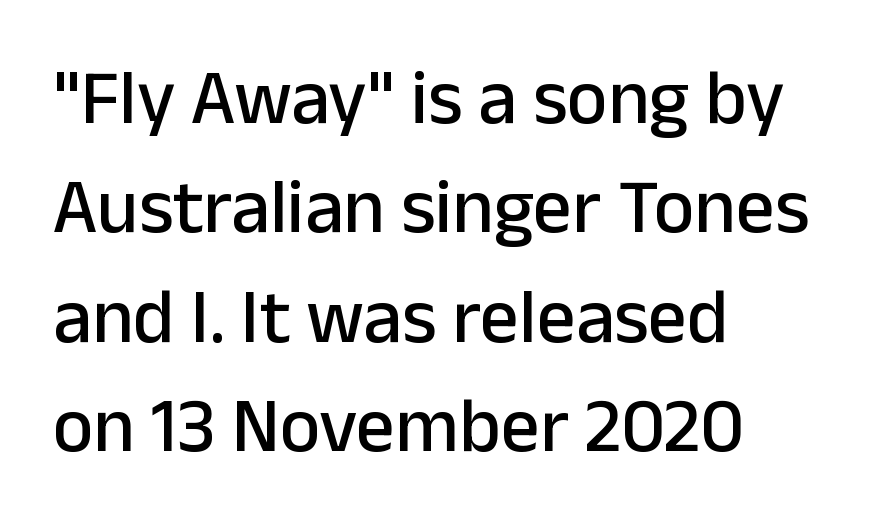
Q: Is the text italic (slanted)? A: No, it is upright.
Q: Is the typeface a serif or a sans-serif typeface? A: Sans-serif.
Q: Is the text underlined? A: No.
Q: How is the paragraph aligned? A: Left-aligned.
Q: Is the spacing between letters normal or unusually wide? A: Normal.
Q: Is the spacing between lines tight, normal or loose? A: Normal.
Q: Width (condensed, normal, or wide)? A: Normal.
Q: Stroke contrast? A: Low.
Q: x-height? A: Medium.
Q: Monospaced? A: No.
